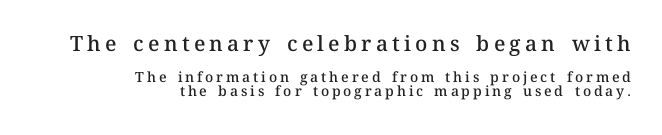
{"italic": "no", "bold": "semi", "underline": "no", "align": "right", "line_spacing": "tight", "line_spacing_ratio": 1.02, "letter_spacing": "wide", "letter_spacing_em": 0.2, "larger_block": "first", "size_ratio": 1.5, "glyph_px": 21}
